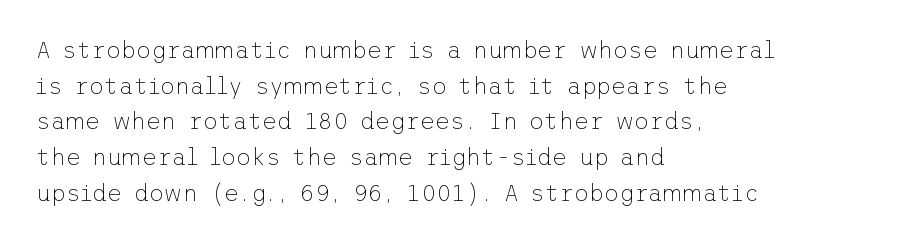
{"italic": "no", "bold": "no", "underline": "no", "align": "left", "line_spacing": "normal", "line_spacing_ratio": 1.55, "letter_spacing": "normal", "letter_spacing_em": 0.0, "glyph_px": 23}
